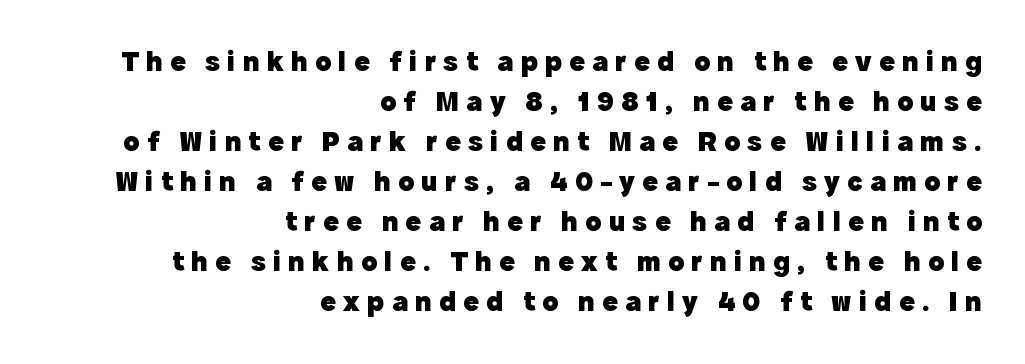
The image shows 29 px heavy sans-serif type, upright; set right-aligned, normal line spacing (1.38x), unusually wide letter spacing (+0.25 em), not underlined; a medium x-height.
